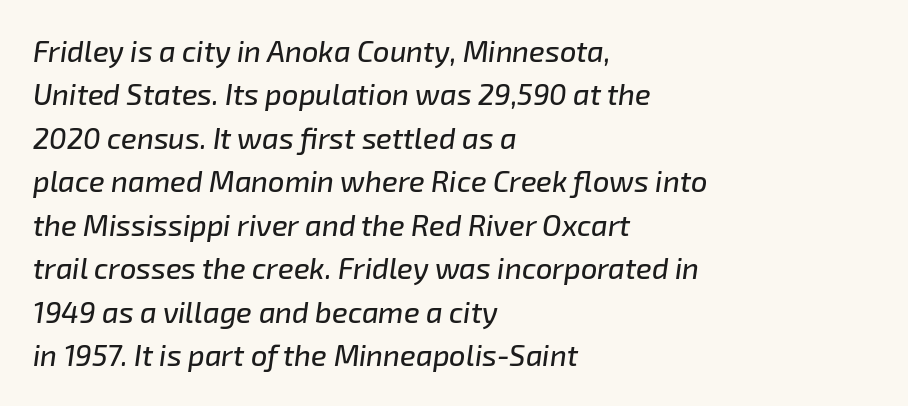
Q: Is the text italic (slanted)? A: Yes, it leans right by about 8 degrees.
Q: Is the text underlined? A: No.
Q: How is the paragraph aligned? A: Left-aligned.
Q: Is the spacing between letters normal or unusually wide? A: Normal.
Q: Is the spacing between lines tight, normal or loose? A: Normal.
Q: Width (condensed, normal, or wide)? A: Normal.
Q: Stroke contrast? A: Low.
Q: x-height? A: Medium.
Q: Monospaced? A: No.
